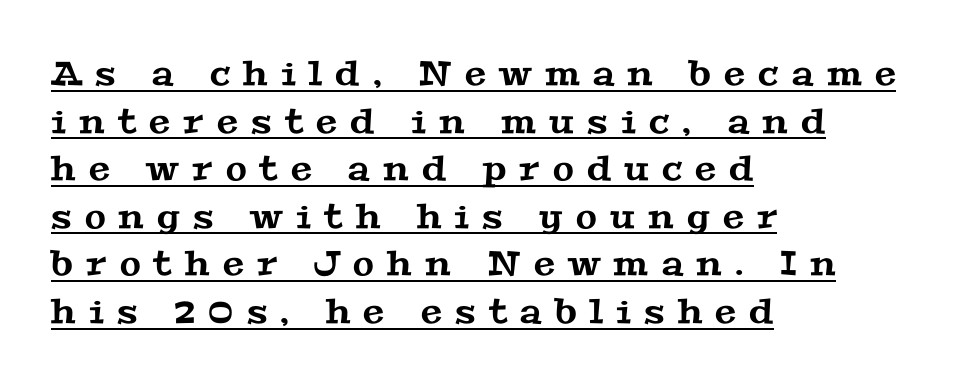
The image shows 34 px wide serif type; set left-aligned, normal line spacing (1.4x), unusually wide letter spacing (+0.39 em), underlined; medium stroke contrast and a medium x-height.
